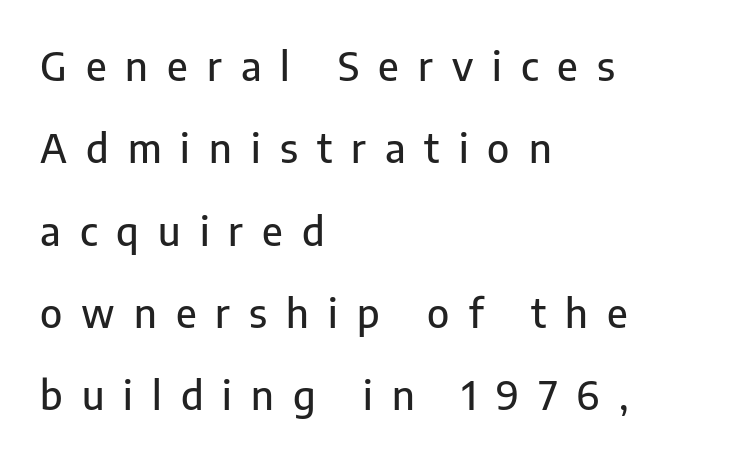
If you drew a ruler down the left edge, every line would touch it. Between one letter and the next there's a generous, obvious gap. Horizontal bands of white between lines are thick stripes. Are there feet on the stems? There aren't — it's a sans.
